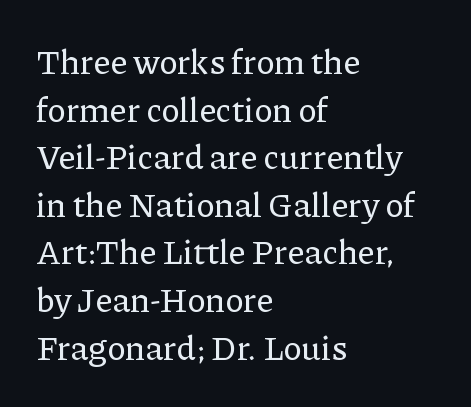
{"serif": "yes", "italic": "no", "width": "normal", "stroke_contrast": "low", "x_height": "medium", "monospaced": "no", "underline": "no", "align": "left", "line_spacing": "normal", "line_spacing_ratio": 1.4, "letter_spacing": "normal", "letter_spacing_em": 0.0, "glyph_px": 34}
